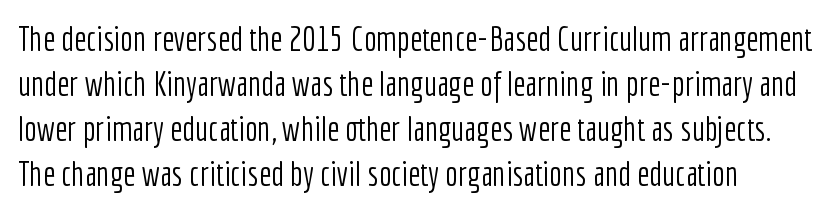
Beneath every word, the page is bare. The designer went with a sans here, leaving each stem footless. Spacing verdict: proportional, widths tailored to each character. Is there any slant? The stems are plumb. The designer left line spacing at the default.
